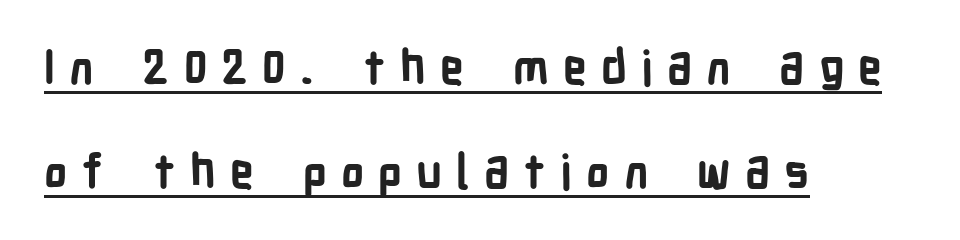
Q: Is the text bold? A: Yes.
Q: Is the text italic (slanted)? A: No, it is upright.
Q: Is the typeface a serif or a sans-serif typeface? A: Sans-serif.
Q: Is the text underlined? A: Yes.
Q: How is the paragraph aligned? A: Left-aligned.
Q: Is the spacing between letters normal or unusually wide? A: Unusually wide.
Q: Is the spacing between lines tight, normal or loose? A: Loose.
Q: Width (condensed, normal, or wide)? A: Condensed.
Q: Stroke contrast? A: Low.
Q: x-height? A: Medium.
Q: Monospaced? A: No.
